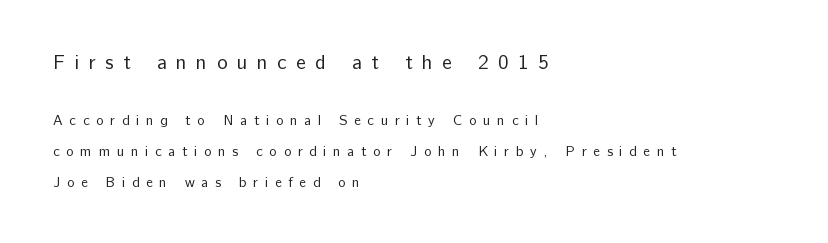
Q: Is the text bold? A: No.
Q: Is the text italic (slanted)? A: No, it is upright.
Q: Is the text underlined? A: No.
Q: How is the paragraph aligned? A: Left-aligned.
Q: Is the spacing between letters normal or unusually wide? A: Unusually wide.
Q: Is the spacing between lines tight, normal or loose? A: Loose.
Q: Which block of text is set in a larger size, the first (top) or the second (bottom)? A: The first (top) one.
